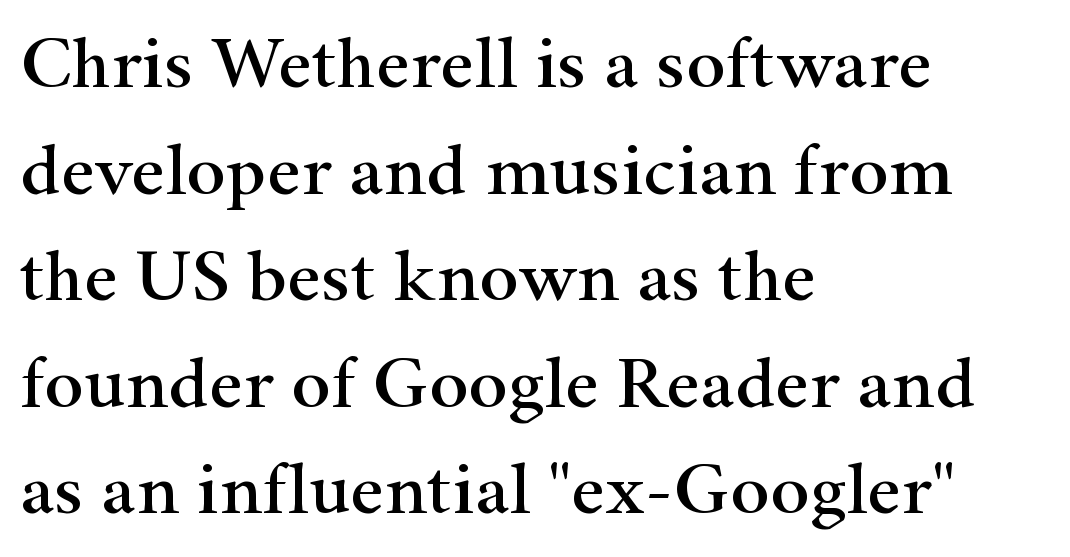
The image shows 74 px wide serif type, upright; set left-aligned, normal line spacing (1.44x), normal letter spacing, not underlined; high stroke contrast and a small x-height.
